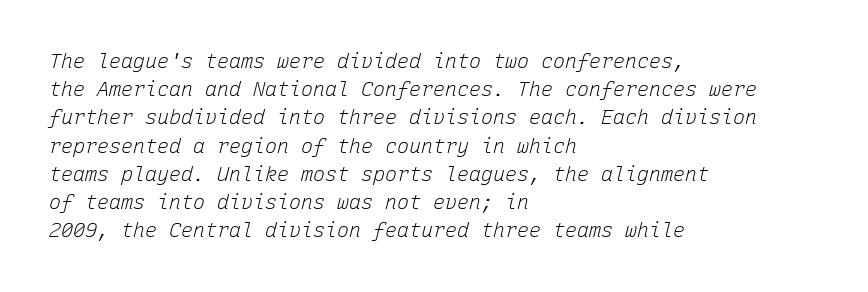
{"italic": "yes", "lean": "right", "slant_degrees": 15, "bold": "no", "underline": "no", "align": "left", "line_spacing": "normal", "line_spacing_ratio": 1.41, "letter_spacing": "normal", "letter_spacing_em": 0.0, "glyph_px": 20}
